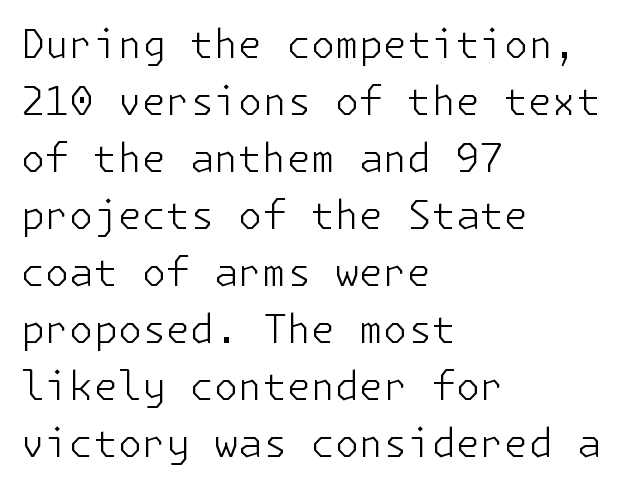
{"serif": "no", "italic": "no", "bold": "no", "weight": "light", "width": "normal", "stroke_contrast": "low", "x_height": "medium", "underline": "no", "align": "left", "line_spacing": "normal", "line_spacing_ratio": 1.46, "letter_spacing": "normal", "letter_spacing_em": 0.0, "glyph_px": 39}
